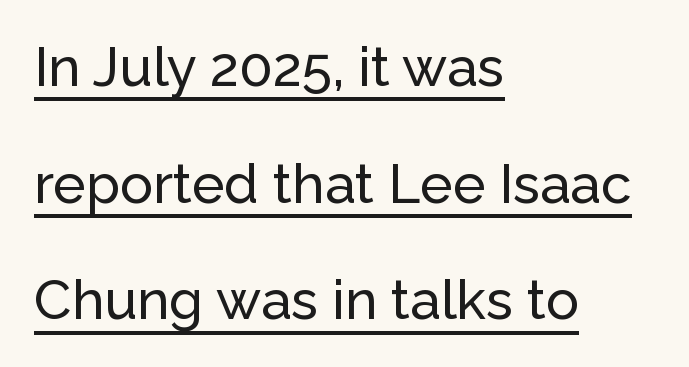
The rag falls on the right side of this text block. Like a heading marked for emphasis, these lines bear an underscore. The passage shown has conventional tracking throughout. Leading: increased. Tall strokes in this sample are plumb rather than angled.
